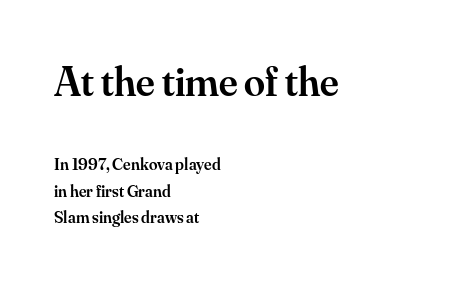
Q: Is the text bold? A: Semi-bold.
Q: Is the text italic (slanted)? A: No, it is upright.
Q: Is the typeface a serif or a sans-serif typeface? A: Serif.
Q: Is the text underlined? A: No.
Q: How is the paragraph aligned? A: Left-aligned.
Q: Is the spacing between letters normal or unusually wide? A: Normal.
Q: Is the spacing between lines tight, normal or loose? A: Normal.
Q: Which block of text is set in a larger size, the first (top) or the second (bottom)? A: The first (top) one.
Q: Width (condensed, normal, or wide)? A: Normal.
Q: Stroke contrast? A: Medium.
Q: x-height? A: Small.
Q: Monospaced? A: No.
